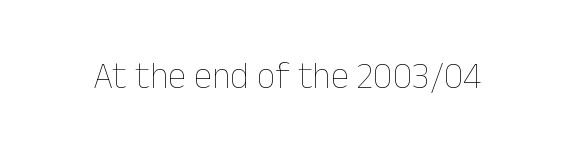
Looks like regular typesetting: each glyph gets only the width it needs. The passage shown is not bold in any degree. These lines keep a tight, regular rhythm from letter to letter. The font's upright variant was chosen for this text. Just letters on the line, the space beneath them empty.
